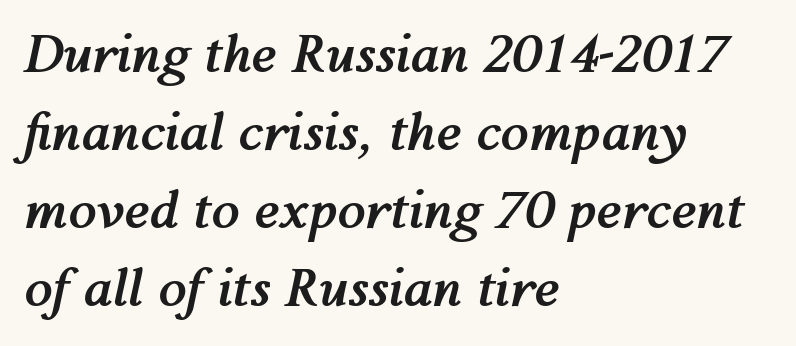
{"italic": "yes", "lean": "right", "slant_degrees": 12, "bold": "yes", "weight": "semibold", "width": "normal", "stroke_contrast": "medium", "x_height": "medium", "monospaced": "no", "underline": "no", "align": "left", "line_spacing": "normal", "line_spacing_ratio": 1.53, "letter_spacing": "normal", "letter_spacing_em": 0.0, "glyph_px": 51}
